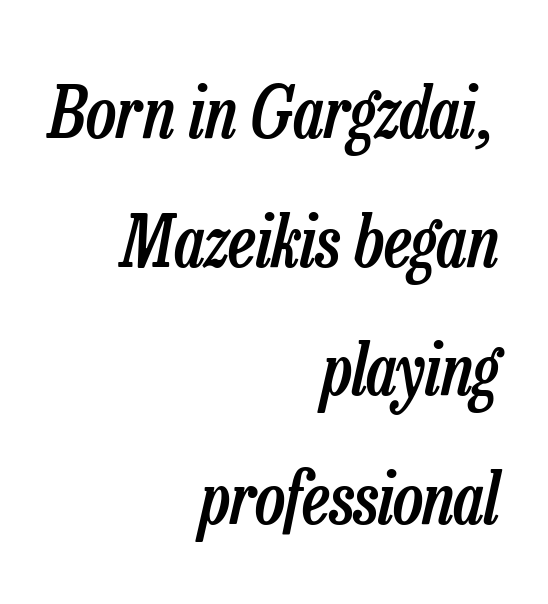
The image shows 71 px semibold, condensed type, italic (leaning right); set right-aligned, line spacing 1.81x, normal letter spacing, not underlined; low stroke contrast and a medium x-height.
